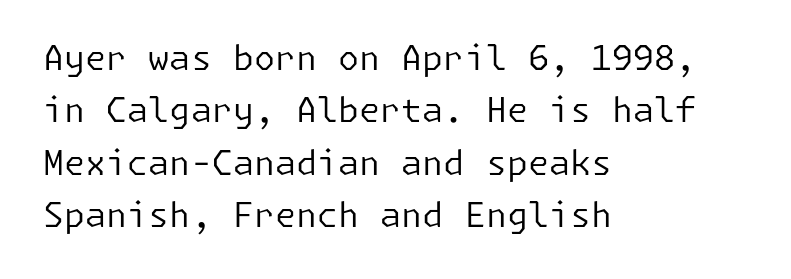
Q: Is the text bold? A: No.
Q: Is the text italic (slanted)? A: No, it is upright.
Q: Is the typeface a serif or a sans-serif typeface? A: Sans-serif.
Q: Is the text underlined? A: No.
Q: How is the paragraph aligned? A: Left-aligned.
Q: Is the spacing between letters normal or unusually wide? A: Normal.
Q: Is the spacing between lines tight, normal or loose? A: Normal.
Q: Width (condensed, normal, or wide)? A: Normal.
Q: Stroke contrast? A: Low.
Q: x-height? A: Medium.
